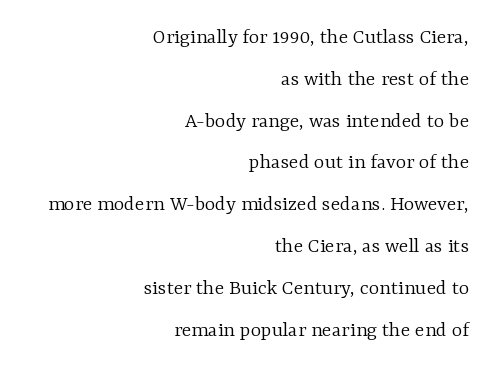
The image shows 22 px text type, upright; set right-aligned, loose line spacing (1.9x), normal letter spacing, not underlined.
